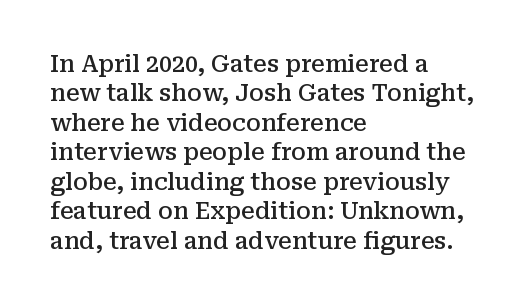
Q: Is the text bold? A: Semi-bold.
Q: Is the text italic (slanted)? A: No, it is upright.
Q: Is the text underlined? A: No.
Q: How is the paragraph aligned? A: Left-aligned.
Q: Is the spacing between letters normal or unusually wide? A: Normal.
Q: Is the spacing between lines tight, normal or loose? A: Normal.
